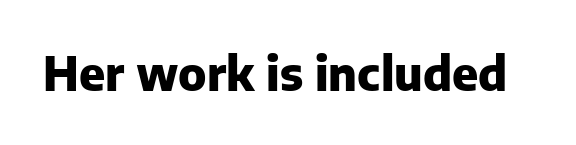
{"serif": "no", "italic": "no", "bold": "yes", "weight": "heavy", "width": "normal", "stroke_contrast": "low", "x_height": "medium", "monospaced": "no", "underline": "no", "letter_spacing": "normal", "letter_spacing_em": 0.0, "glyph_px": 46}
